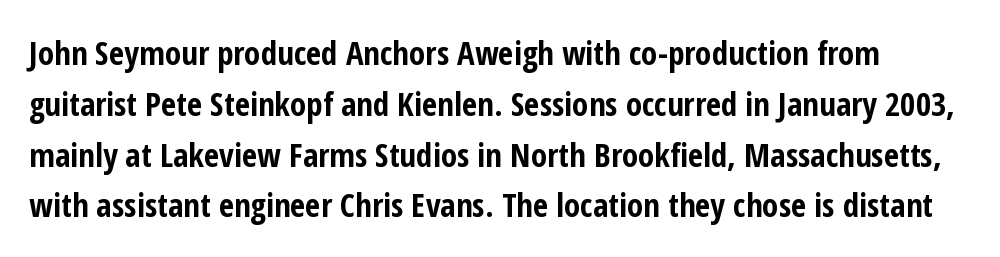
The rendering shows plain stroke endings on the letterforms — a sans-serif design. Chunky letters — that's bold for sure. Tracking here is standard; glyphs follow each other at the usual distance. The passage shown is not underscored anywhere. Is this a fixed-width face? No — the glyphs have proportional, varying widths. Successive baselines arrive at the customary interval.
